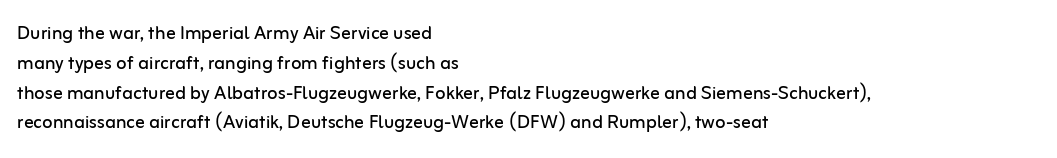
If you drew a line through each stem, it would be perfectly vertical. Tracking value appears to be zero — textbook default spacing. The rag falls on the right side of this text block. The face looks like a standard text weight, possibly lighter. The string is rendered with underlining switched off.
